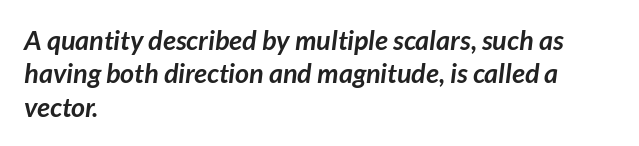
No word sits above an underline. This sample uses plain, unmodified letter spacing. This rendering uses left alignment, leaving the right contour irregular. These lines carry a lot of weight — the face is fully bold.
